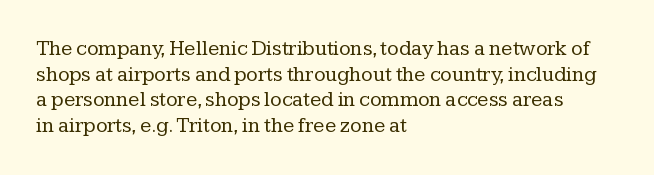
Q: Is the text bold? A: No.
Q: Is the text italic (slanted)? A: No, it is upright.
Q: Is the text underlined? A: No.
Q: How is the paragraph aligned? A: Left-aligned.
Q: Is the spacing between letters normal or unusually wide? A: Normal.
